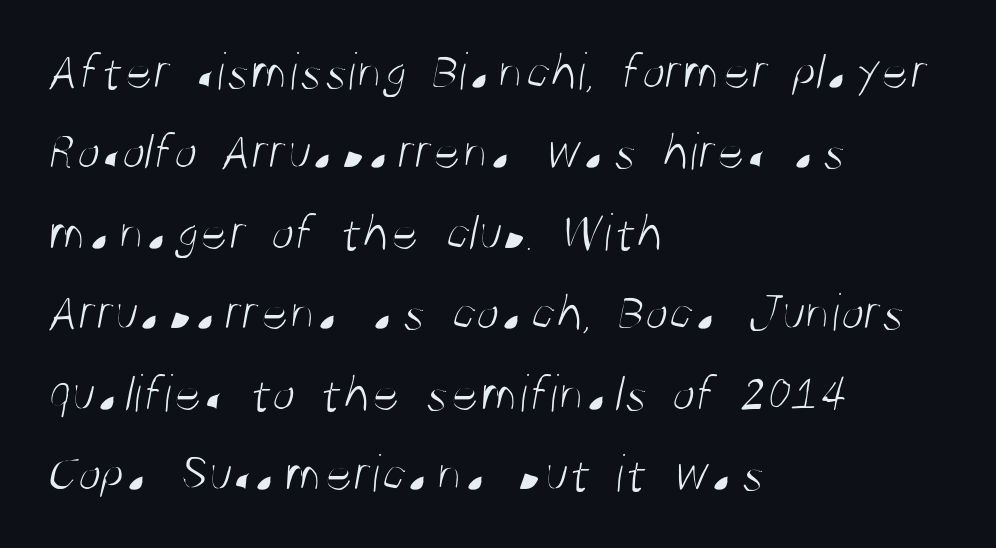
The image shows 54 px light, condensed sans-serif type; set left-aligned, normal line spacing (1.49x), normal letter spacing, not underlined; medium stroke contrast and a large x-height.
